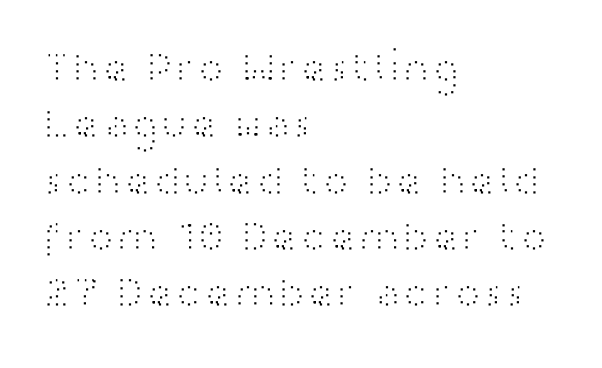
Q: Is the text bold? A: No.
Q: Is the text italic (slanted)? A: No, it is upright.
Q: Is the typeface a serif or a sans-serif typeface? A: Sans-serif.
Q: Is the text underlined? A: No.
Q: How is the paragraph aligned? A: Left-aligned.
Q: Is the spacing between letters normal or unusually wide? A: Normal.
Q: Is the spacing between lines tight, normal or loose? A: Normal.
Q: Width (condensed, normal, or wide)? A: Wide.
Q: Stroke contrast? A: High.
Q: x-height? A: Medium.
Q: Monospaced? A: No.
